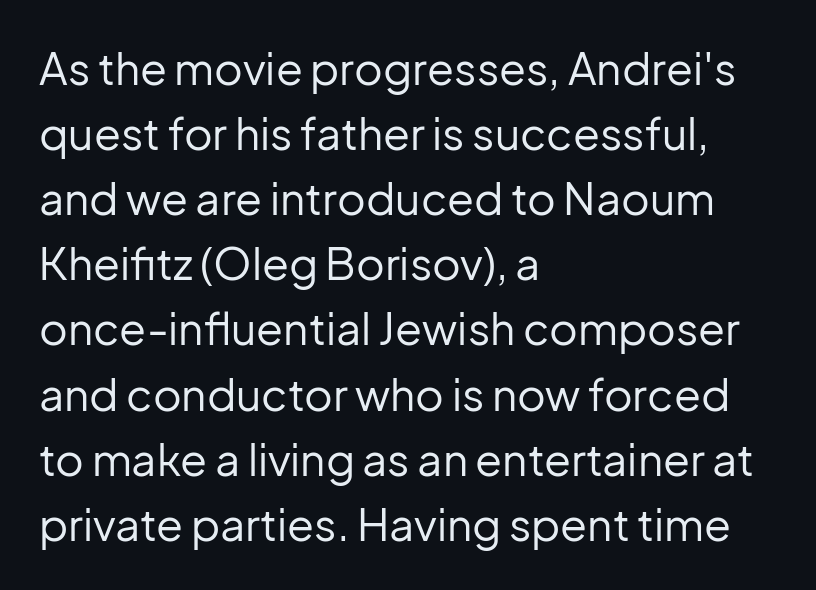
The image shows 44 px regular-weight sans-serif type, upright; set left-aligned, normal line spacing (1.48x), normal letter spacing, not underlined; low stroke contrast and a medium x-height.
